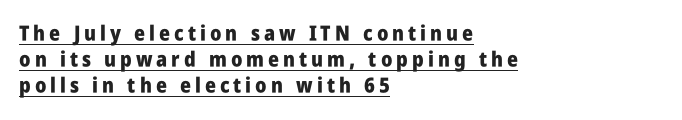
{"italic": "no", "bold": "yes", "underline": "yes", "align": "left", "line_spacing_ratio": 1.23, "glyph_px": 21}
